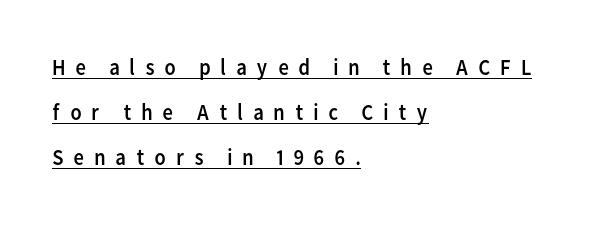
These lines have a slow, spaced-out rhythm from letter to letter. A quiet, ordinary-to-light weight characterises the typeface. The ragged edge is on the right, which tells us the setting is flush left. A typographer would call this underscored text. Unlike italic type, these characters show no tilt at all.
